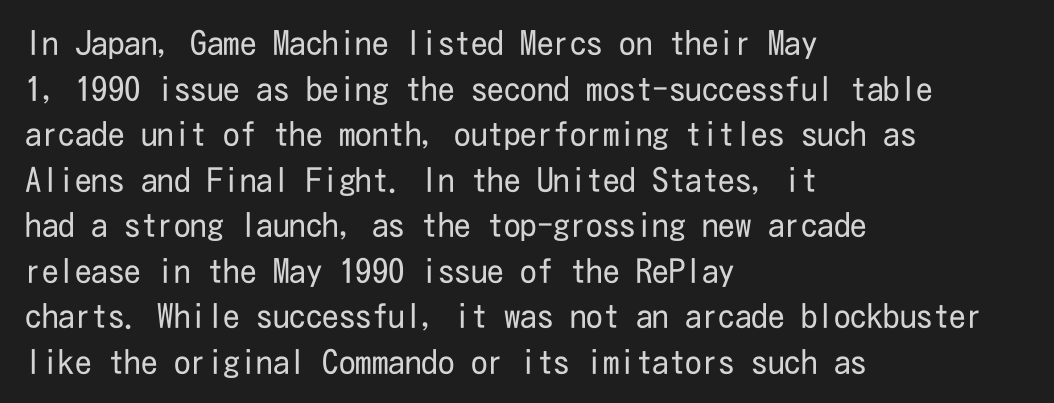
Notice how the passage keeps a crisp vertical edge on the left only. These lines are composed in type without serifs. Evenly set lines give the paragraph a standard silhouette. Weight class: somewhere from thin through regular. The lettering stays uniformly vertical, giving the passage a roman look.
